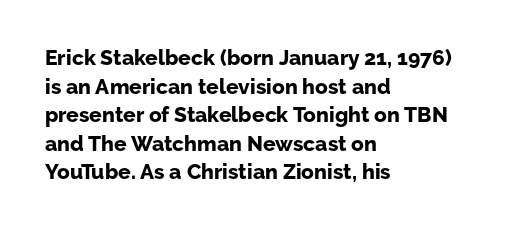
{"italic": "no", "bold": "yes", "underline": "no", "align": "left", "line_spacing": "normal", "line_spacing_ratio": 1.36, "letter_spacing": "normal", "letter_spacing_em": 0.0, "glyph_px": 21}
